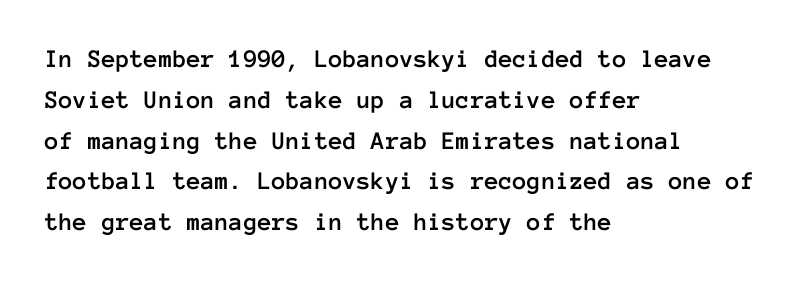
The space between consecutive lines is moderate. This sample uses plain, unmodified letter spacing. Layout note: lines flush left. No italicization has been applied; the sample stays upright. The passage shown is not underscored anywhere.
